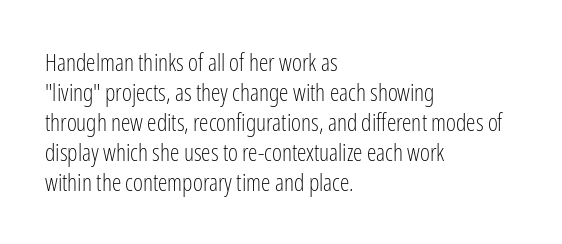
Q: Is the text bold? A: No.
Q: Is the text italic (slanted)? A: No, it is upright.
Q: Is the text underlined? A: No.
Q: How is the paragraph aligned? A: Left-aligned.
Q: Is the spacing between letters normal or unusually wide? A: Normal.
Q: Is the spacing between lines tight, normal or loose? A: Normal.
